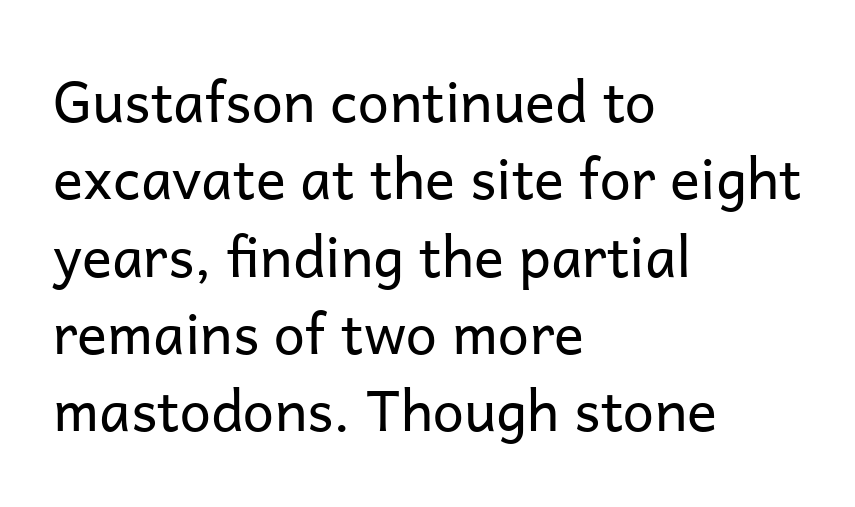
{"serif": "no", "italic": "no", "bold": "no", "weight": "regular", "width": "normal", "stroke_contrast": "low", "x_height": "medium", "monospaced": "no", "underline": "no", "align": "left", "line_spacing": "normal", "line_spacing_ratio": 1.38, "letter_spacing": "normal", "letter_spacing_em": 0.0, "glyph_px": 56}
